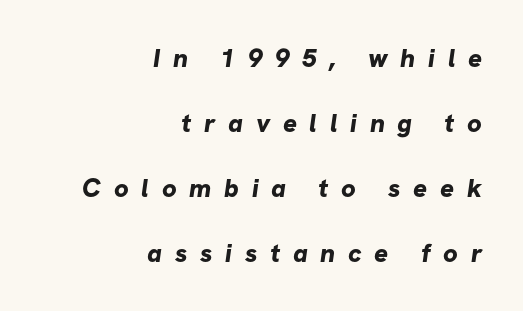
Underline: absent. This sample uses expanded letter spacing, leaving extra air between glyphs. Strokes here are thick enough to call this a true bold. Quick note: interline space is abundant. Casual observation: everything's shoved over to the right.
